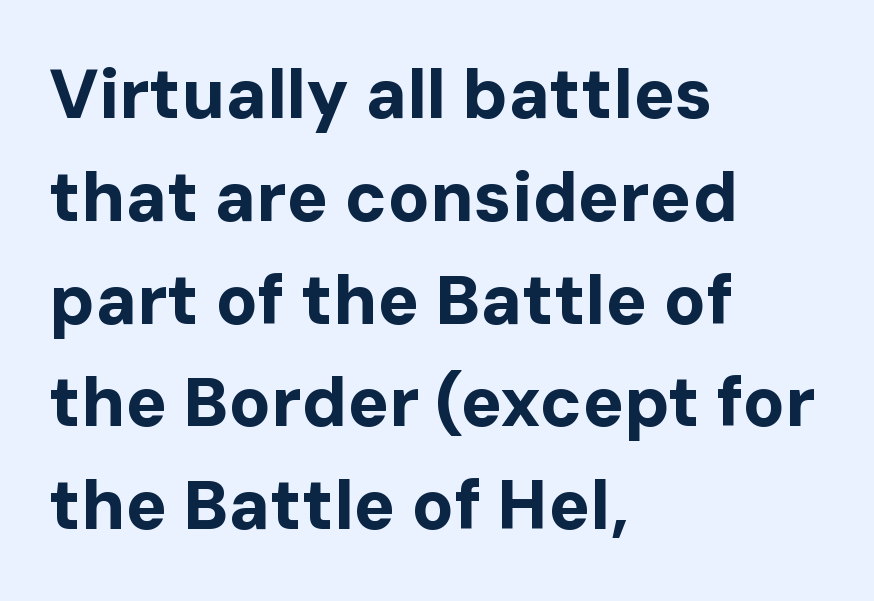
The image shows 69 px bold sans-serif type, upright; set left-aligned, normal line spacing (1.49x), normal letter spacing, not underlined; low stroke contrast and a medium x-height.
